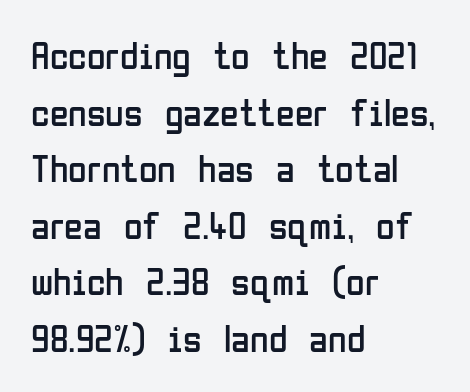
{"serif": "no", "italic": "no", "bold": "no", "weight": "regular", "width": "condensed", "stroke_contrast": "low", "x_height": "medium", "monospaced": "no", "underline": "no", "align": "left", "line_spacing": "normal", "line_spacing_ratio": 1.49, "letter_spacing": "normal", "letter_spacing_em": 0.0, "glyph_px": 38}
